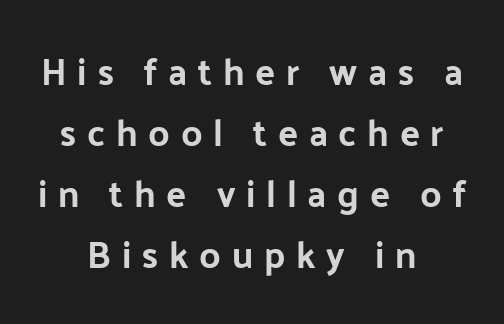
The leading is moderate, giving the passage an even texture. Descender tails drop into unmarked territory. This rendering widens character spacing well past its baseline value. If you drew a line through each stem, it would be perfectly vertical.
